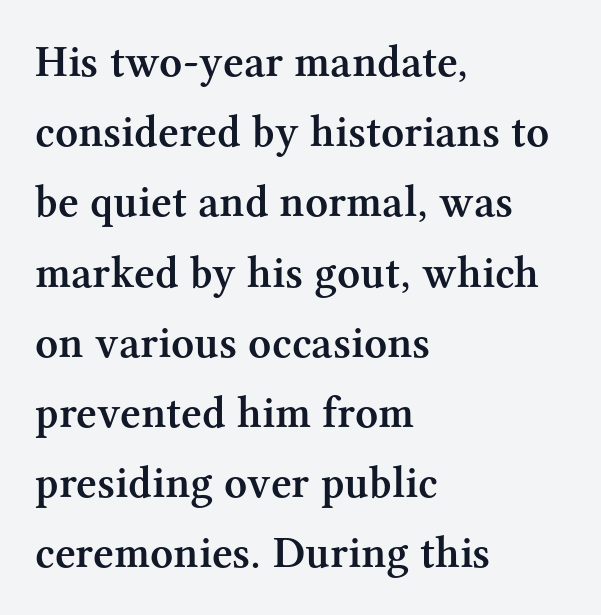
{"serif": "yes", "italic": "no", "bold": "semi", "weight": "semibold", "width": "normal", "stroke_contrast": "medium", "x_height": "medium", "monospaced": "no", "underline": "no", "align": "left", "line_spacing": "normal", "line_spacing_ratio": 1.56, "letter_spacing": "normal", "letter_spacing_em": 0.0, "glyph_px": 45}
